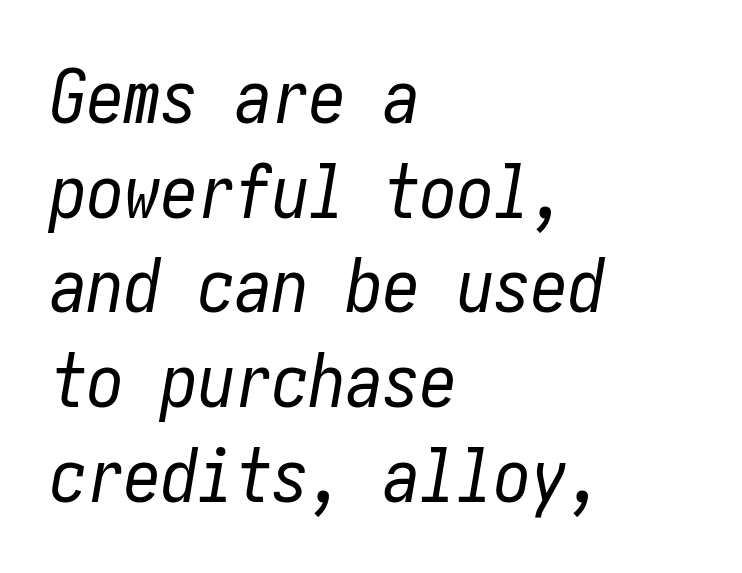
Q: Is the text bold? A: No.
Q: Is the text italic (slanted)? A: Yes, it leans right by about 10 degrees.
Q: Is the text underlined? A: No.
Q: How is the paragraph aligned? A: Left-aligned.
Q: Is the spacing between letters normal or unusually wide? A: Normal.
Q: Is the spacing between lines tight, normal or loose? A: Normal.
Q: Width (condensed, normal, or wide)? A: Condensed.
Q: Stroke contrast? A: Low.
Q: x-height? A: Medium.
